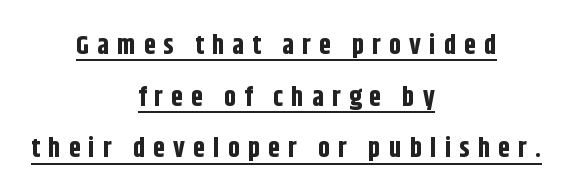
{"italic": "no", "bold": "yes", "underline": "yes", "align": "center", "line_spacing": "loose", "line_spacing_ratio": 1.91, "letter_spacing": "wide", "letter_spacing_em": 0.3, "glyph_px": 27}
